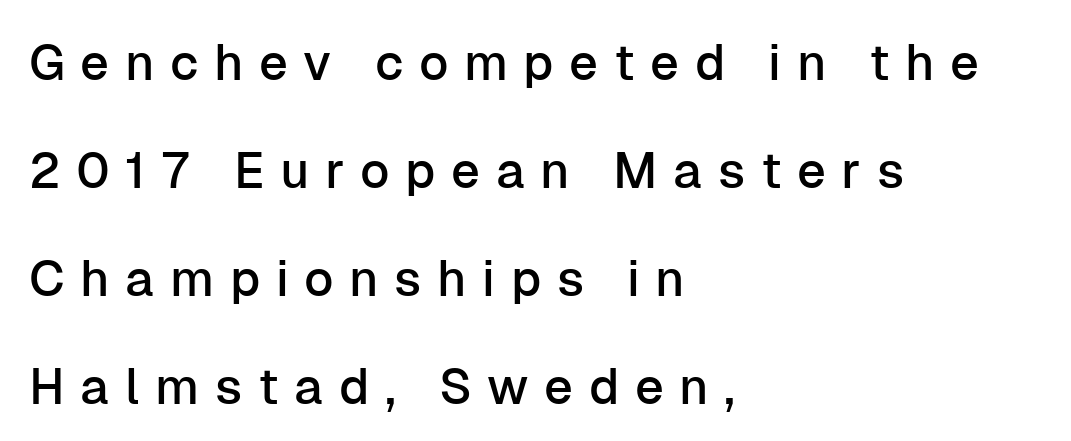
Q: Is the text italic (slanted)? A: No, it is upright.
Q: Is the typeface a serif or a sans-serif typeface? A: Sans-serif.
Q: Is the text underlined? A: No.
Q: How is the paragraph aligned? A: Left-aligned.
Q: Is the spacing between letters normal or unusually wide? A: Unusually wide.
Q: Is the spacing between lines tight, normal or loose? A: Loose.
Q: Width (condensed, normal, or wide)? A: Normal.
Q: Stroke contrast? A: Low.
Q: x-height? A: Medium.
Q: Monospaced? A: No.
